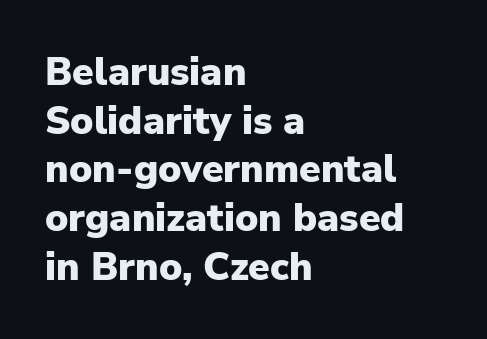
The image shows 39 px heavy sans-serif type, upright; set left-aligned, normal line spacing (1.25x), normal letter spacing, not underlined; low stroke contrast and a medium x-height.
